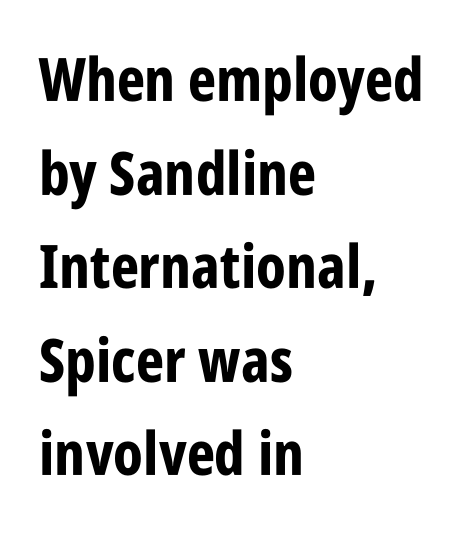
Compared with typical paragraphs, the rows here are spaced about the same. Each letter keeps its own natural width here, so spacing adapts to shape. Thick stems and heavy bowls — unmistakably bold. Typographically, this falls in the sans-serif category.
